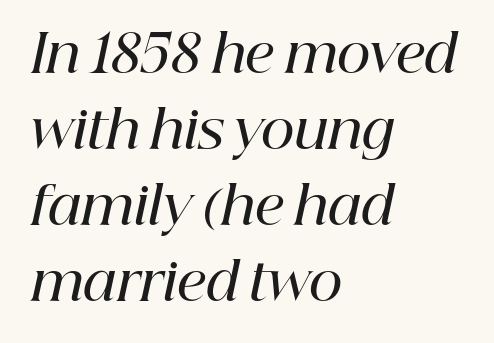
A typesetter would call this zero additional tracking. Look at the stroke-to-counter ratio: somewhat heavy, a semibold. The lines in this sample share a left origin and differ only in where they stop. The words here are not underlined.
